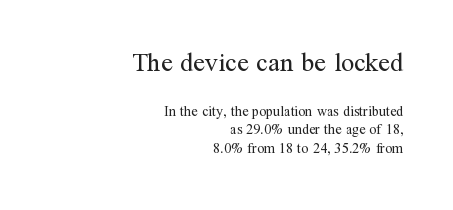
{"italic": "no", "bold": "no", "underline": "no", "align": "right", "line_spacing": "normal", "line_spacing_ratio": 1.31, "letter_spacing": "normal", "letter_spacing_em": 0.0, "larger_block": "first", "size_ratio": 1.86, "glyph_px": 26}
